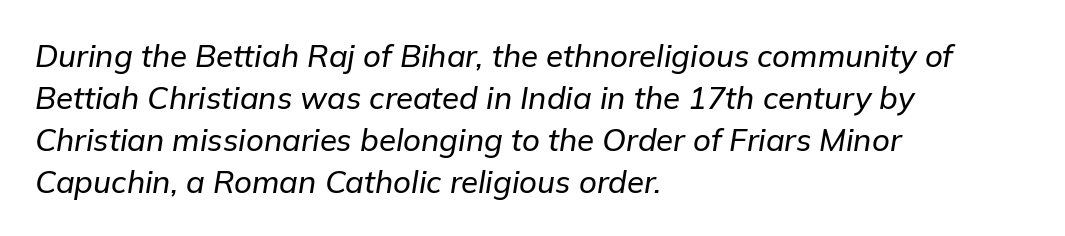
The image shows 31 px text type, italic (leaning right); set left-aligned, normal line spacing (1.35x), normal letter spacing, not underlined; low stroke contrast and a medium x-height.
